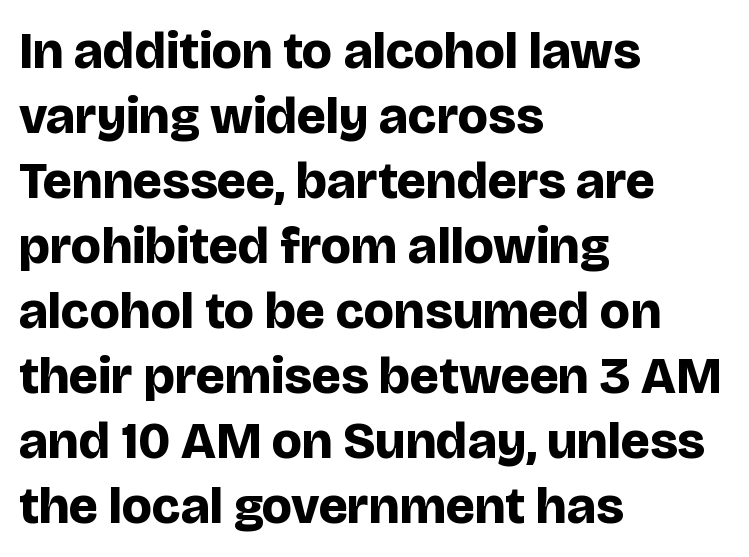
Q: Is the text bold? A: Yes.
Q: Is the text italic (slanted)? A: No, it is upright.
Q: Is the typeface a serif or a sans-serif typeface? A: Sans-serif.
Q: Is the text underlined? A: No.
Q: How is the paragraph aligned? A: Left-aligned.
Q: Is the spacing between letters normal or unusually wide? A: Normal.
Q: Is the spacing between lines tight, normal or loose? A: Normal.
Q: Width (condensed, normal, or wide)? A: Normal.
Q: Stroke contrast? A: Low.
Q: x-height? A: Large.
Q: Monospaced? A: No.
